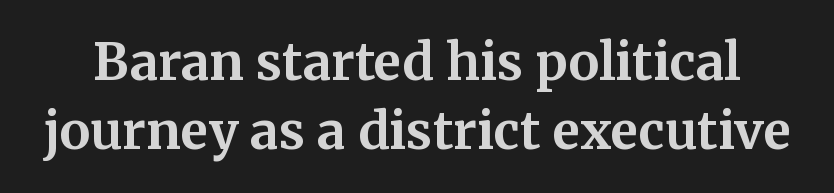
Type style note: has serifs. If you measured baseline to baseline, you'd find a middling distance. The axis of the letterforms is exactly vertical. Heft: maximum for text — a bold. A typesetter would call this proportional, since set widths differ per character. Plain, unruled lines of type.
